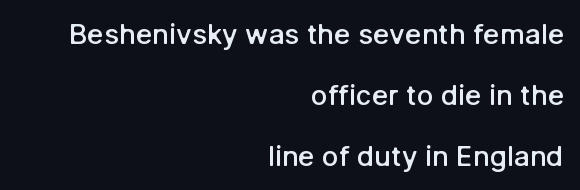
{"serif": "no", "italic": "no", "bold": "semi", "weight": "semibold", "width": "normal", "stroke_contrast": "low", "x_height": "medium", "monospaced": "no", "underline": "no", "align": "right", "line_spacing": "loose", "line_spacing_ratio": 2.18, "letter_spacing": "normal", "letter_spacing_em": 0.0, "glyph_px": 28}
